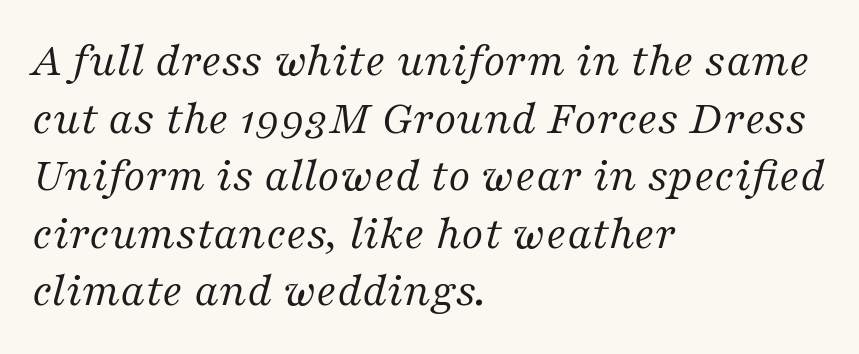
{"serif": "yes", "italic": "yes", "lean": "right", "slant_degrees": 16, "bold": "no", "weight": "regular", "width": "normal", "stroke_contrast": "medium", "x_height": "medium", "monospaced": "no", "underline": "no", "align": "left", "line_spacing_ratio": 1.2, "letter_spacing": "normal", "letter_spacing_em": 0.0, "glyph_px": 48}
